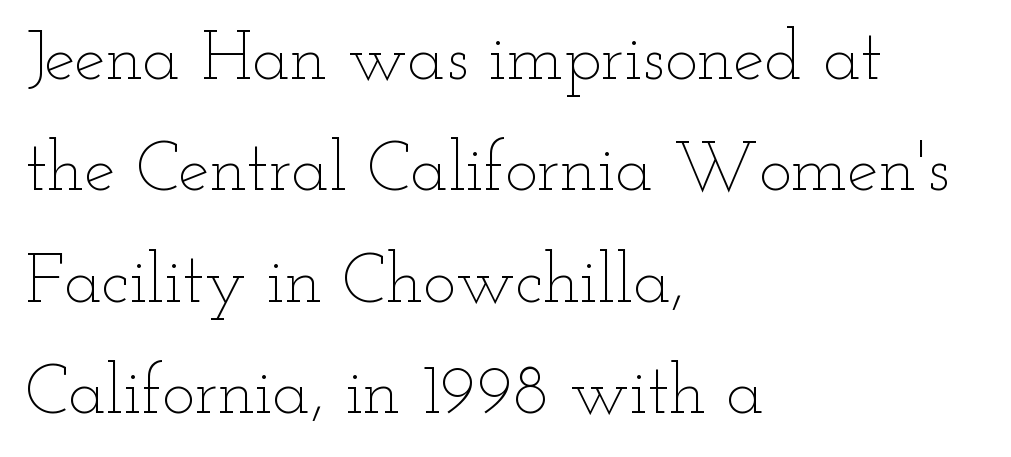
{"italic": "no", "bold": "no", "weight": "thin", "width": "wide", "stroke_contrast": "low", "x_height": "small", "monospaced": "no", "underline": "no", "align": "left", "line_spacing": "normal", "line_spacing_ratio": 1.59, "letter_spacing": "normal", "letter_spacing_em": 0.0, "glyph_px": 70}
